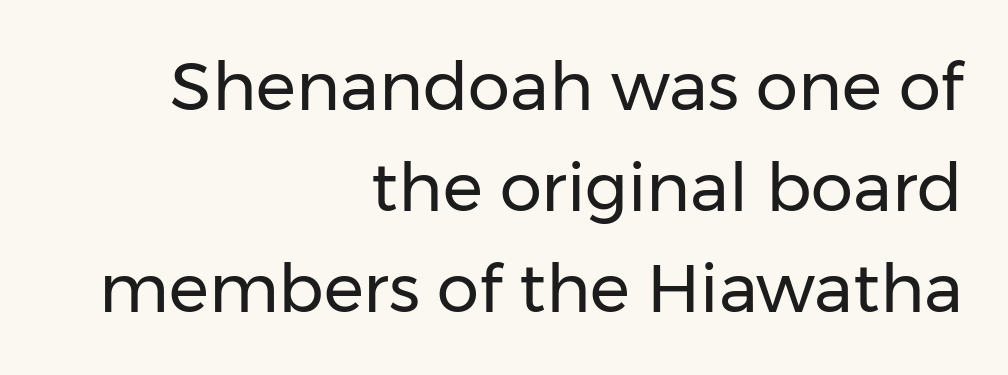
Upright lettering throughout. Whoever set this chose a conventional vertical rhythm. Leftover space on each line is placed entirely before the opening word. Spacing between characters is what you'd get straight out of the box. Varying glyph widths throughout — classic text-font behaviour. A bare baseline throughout the passage.
